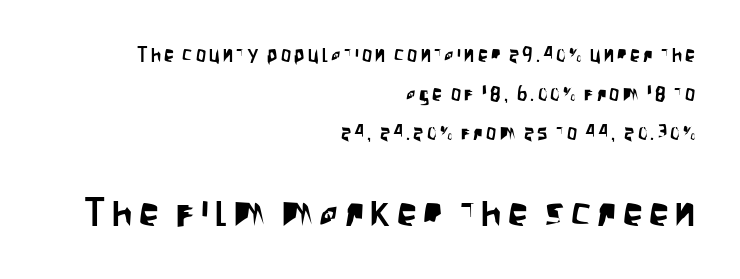
The image shows 40 px condensed sans-serif type, upright; set right-aligned, loose line spacing (1.95x), not underlined; the second (bottom) block is 2.0x larger; low stroke contrast and a large x-height.
